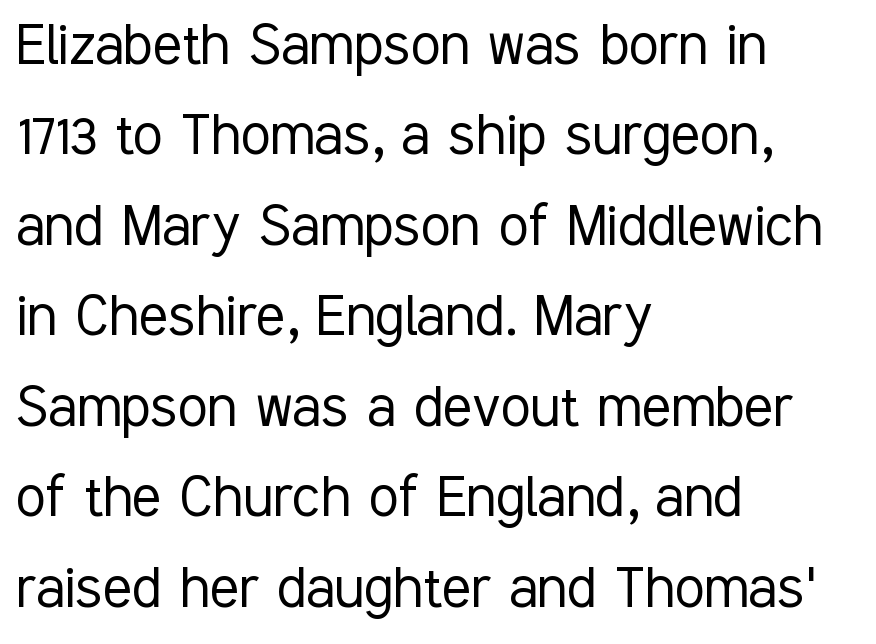
The image shows 68 px light, condensed sans-serif type, upright; set left-aligned, normal line spacing (1.33x), normal letter spacing, not underlined; low stroke contrast and a medium x-height.
